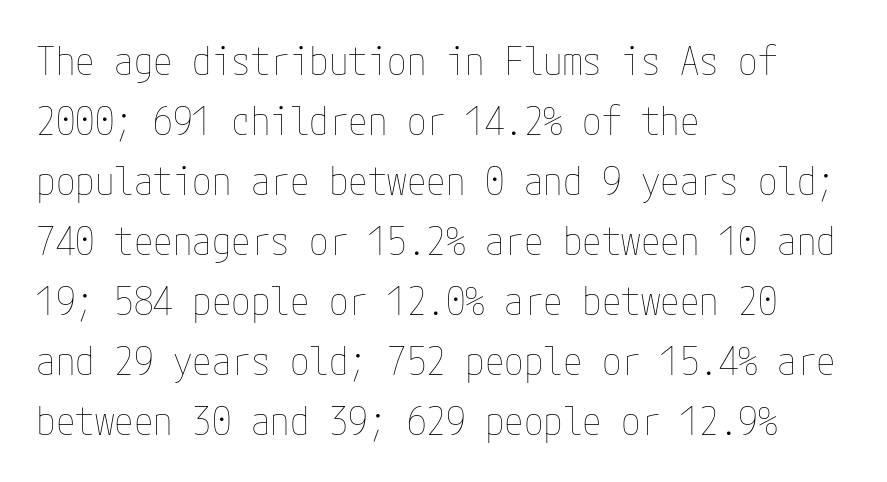
The image shows 39 px thin, condensed type, upright; set left-aligned, normal line spacing (1.54x), normal letter spacing, not underlined; low stroke contrast and a medium x-height.
